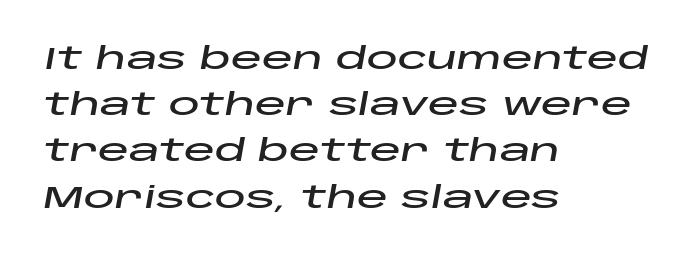
The horizontal fit of the characters is conventional and even. Only glyphs here, with clear space below each row. Is the block centered? No — it sits flush against the left margin. The specimen reads as italic at a glance. The rendering uses natural spacing where letterforms have individual widths.
